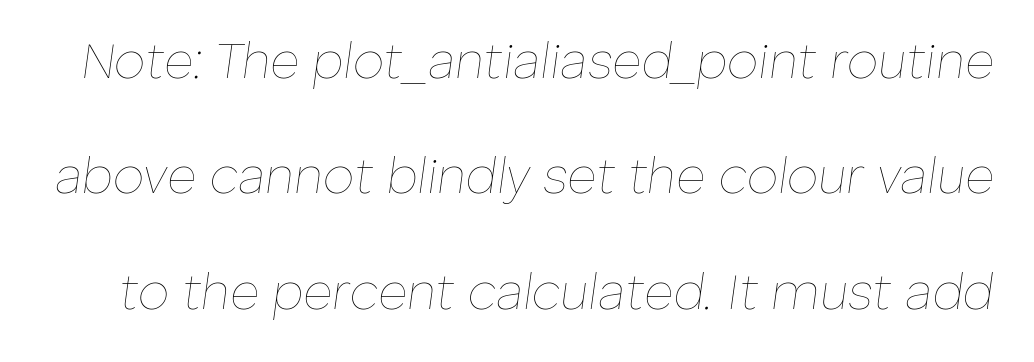
The specimen reads as italic at a glance. The strokes are not fattened; the text isn't bold. Does extra space separate the letters? No, they use regular spacing. Here the designer chose a conventional face with non-uniform glyph widths.
